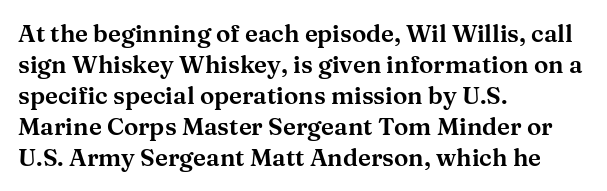
{"italic": "no", "underline": "no", "align": "left", "line_spacing": "normal", "line_spacing_ratio": 1.29, "letter_spacing": "normal", "letter_spacing_em": 0.0, "glyph_px": 24}
